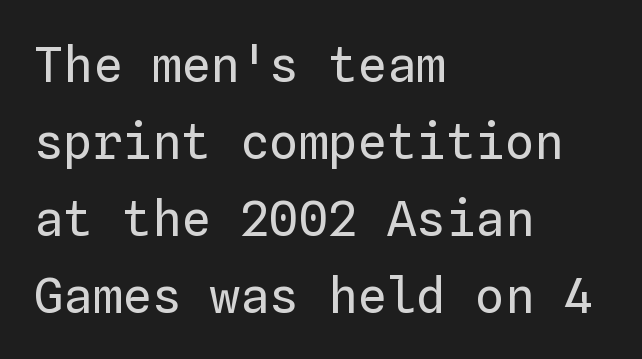
The image shows 49 px regular-weight type, upright, monospaced; set left-aligned, normal line spacing (1.57x), normal letter spacing, not underlined; low stroke contrast and a medium x-height.
